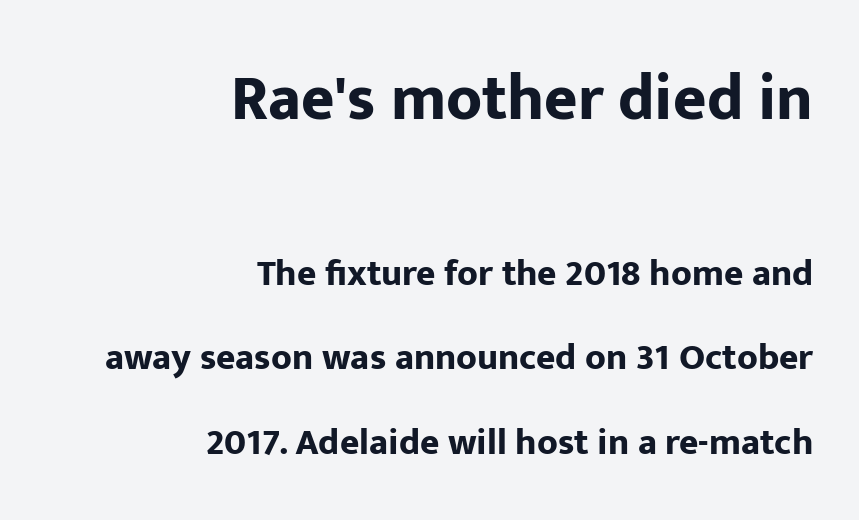
The image shows 64 px bold sans-serif type, upright; set right-aligned, loose line spacing (2.28x), normal letter spacing, not underlined; the first (top) block is 1.73x larger; low stroke contrast and a medium x-height.
